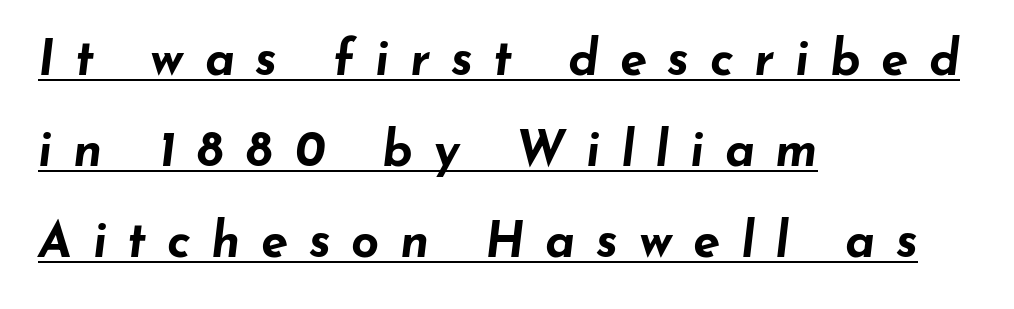
In terms of letterspacing, this is a distinctly airy, spread setting. Yep, that's italic — everything's leaning. Look at the stroke-to-counter ratio: heavy, a bold. Here the designer chose a conventional face with non-uniform glyph widths.
